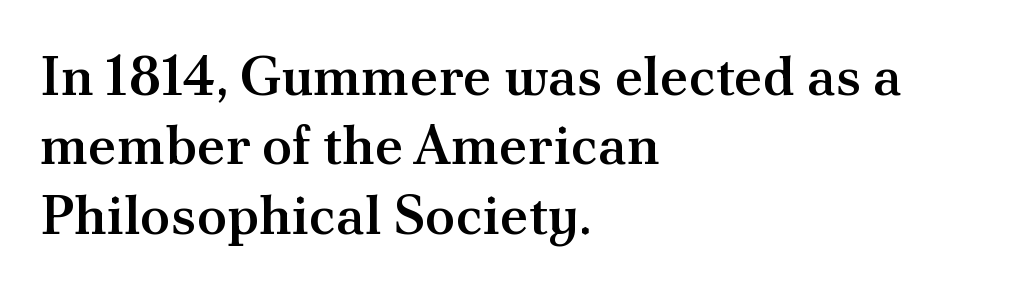
The letters advance in unequal steps, a hallmark of proportional type. Typographic density is moderately raised because the face is semibold. The rendering shows small feet on the letterforms — a serif design. These lines were composed using upright roman letters.
